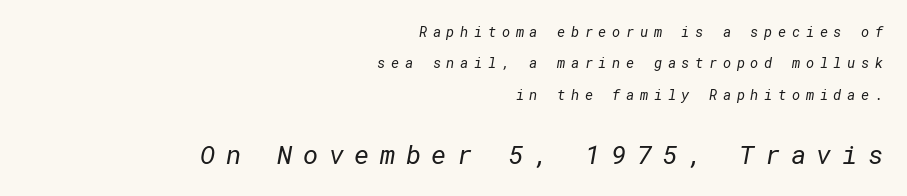
Q: Is the text bold? A: No.
Q: Is the text underlined? A: No.
Q: How is the paragraph aligned? A: Right-aligned.
Q: Is the spacing between letters normal or unusually wide? A: Unusually wide.
Q: Is the spacing between lines tight, normal or loose? A: Loose.
Q: Which block of text is set in a larger size, the first (top) or the second (bottom)? A: The second (bottom) one.
